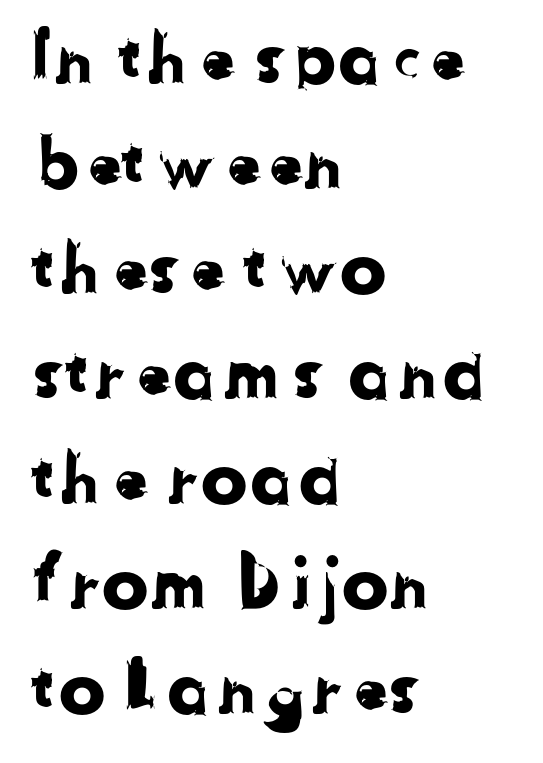
Q: Is the typeface a serif or a sans-serif typeface? A: Sans-serif.
Q: Is the text underlined? A: No.
Q: How is the paragraph aligned? A: Left-aligned.
Q: Is the spacing between letters normal or unusually wide? A: Normal.
Q: Is the spacing between lines tight, normal or loose? A: Normal.
Q: Width (condensed, normal, or wide)? A: Normal.
Q: Stroke contrast? A: Low.
Q: x-height? A: Medium.
Q: Monospaced? A: No.
